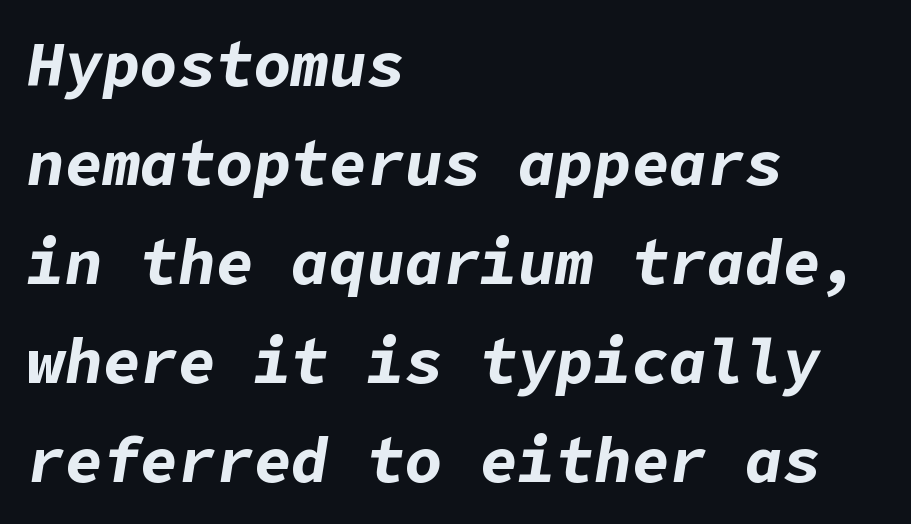
Interline gaps are of average width in this sample. Honestly, there is no underline to notice here at all. Compared with a centered layout, this one pins lines to the left instead. There is no visible air inserted between adjacent glyphs.
